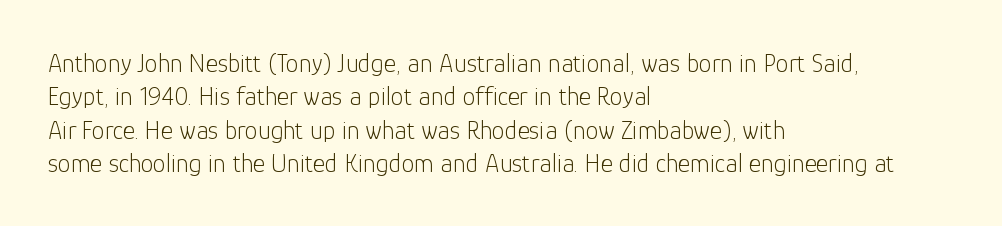
Q: Is the text bold? A: No.
Q: Is the text italic (slanted)? A: No, it is upright.
Q: Is the text underlined? A: No.
Q: How is the paragraph aligned? A: Left-aligned.
Q: Is the spacing between letters normal or unusually wide? A: Normal.
Q: Is the spacing between lines tight, normal or loose? A: Normal.
